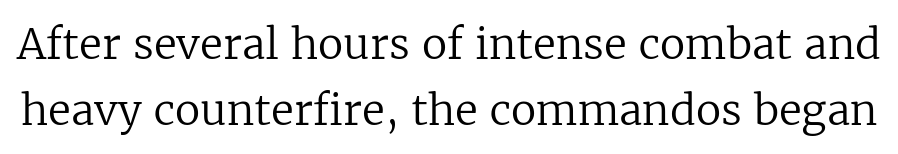
The image shows 42 px regular-weight serif type, upright; set normal line spacing (1.56x), normal letter spacing, not underlined; low stroke contrast and a medium x-height.
